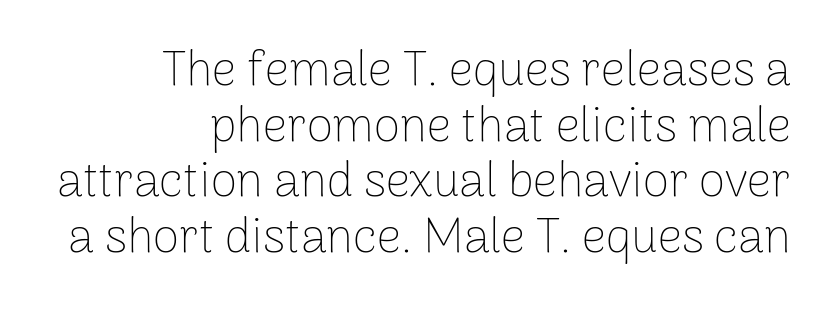
The face used here is proportionally spaced, like ordinary book or web type. Vertical strokes here are truly vertical. Which margin do the lines hug? The right one — the left edge is uneven. Check under the words: just untouched page.
